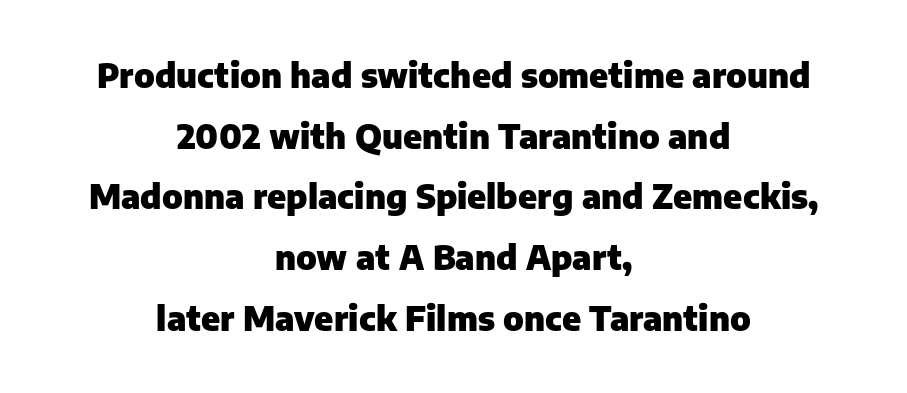
Q: Is the text bold? A: Yes.
Q: Is the text italic (slanted)? A: No, it is upright.
Q: Is the typeface a serif or a sans-serif typeface? A: Sans-serif.
Q: Is the text underlined? A: No.
Q: How is the paragraph aligned? A: Centered.
Q: Is the spacing between letters normal or unusually wide? A: Normal.
Q: Width (condensed, normal, or wide)? A: Normal.
Q: Stroke contrast? A: Low.
Q: x-height? A: Medium.
Q: Monospaced? A: No.
